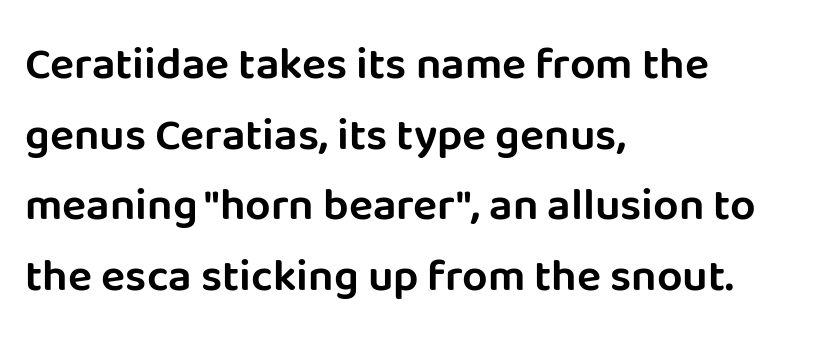
Q: Is the text italic (slanted)? A: No, it is upright.
Q: Is the typeface a serif or a sans-serif typeface? A: Sans-serif.
Q: Is the text underlined? A: No.
Q: How is the paragraph aligned? A: Left-aligned.
Q: Is the spacing between letters normal or unusually wide? A: Normal.
Q: Is the spacing between lines tight, normal or loose? A: Normal.
Q: Width (condensed, normal, or wide)? A: Normal.
Q: Stroke contrast? A: Low.
Q: x-height? A: Large.
Q: Monospaced? A: No.
